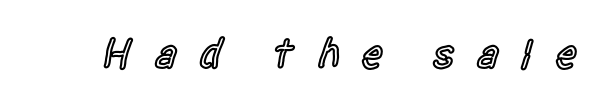
The image shows 43 px semibold, condensed sans-serif type; set unusually wide letter spacing (+0.48 em), not underlined; a large x-height.
